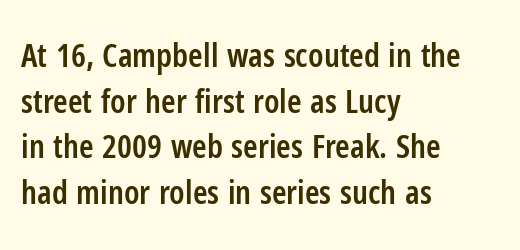
Q: Is the text bold? A: Semi-bold.
Q: Is the text italic (slanted)? A: No, it is upright.
Q: Is the typeface a serif or a sans-serif typeface? A: Sans-serif.
Q: Is the text underlined? A: No.
Q: How is the paragraph aligned? A: Left-aligned.
Q: Is the spacing between letters normal or unusually wide? A: Normal.
Q: Is the spacing between lines tight, normal or loose? A: Normal.
Q: Width (condensed, normal, or wide)? A: Condensed.
Q: Stroke contrast? A: Low.
Q: x-height? A: Medium.
Q: Monospaced? A: No.
